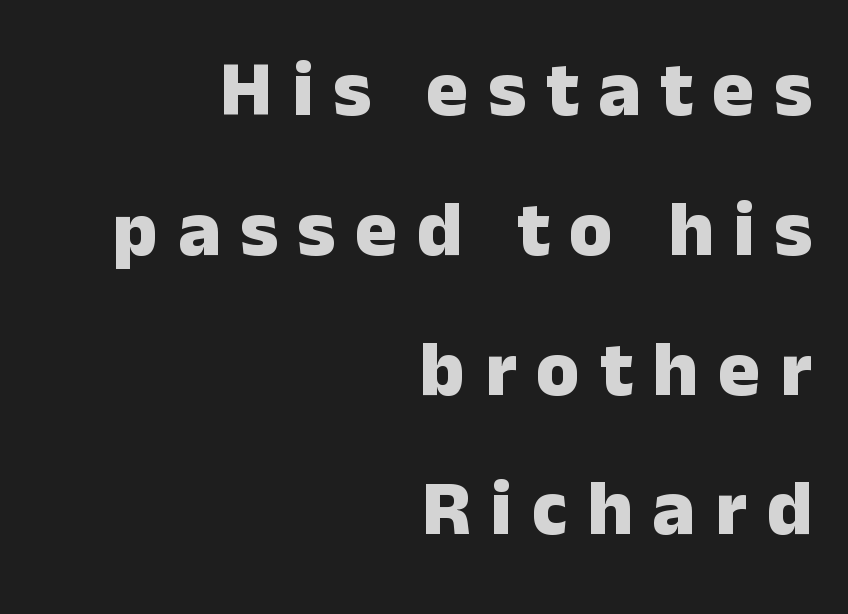
{"serif": "no", "italic": "no", "bold": "yes", "weight": "heavy", "width": "normal", "stroke_contrast": "low", "x_height": "medium", "monospaced": "no", "underline": "no", "align": "right", "line_spacing_ratio": 1.77, "letter_spacing": "wide", "letter_spacing_em": 0.25, "glyph_px": 79}
